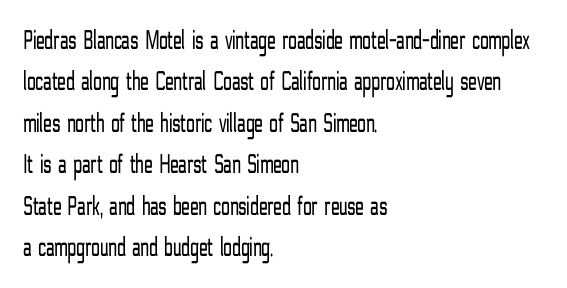
Q: Is the text bold? A: No.
Q: Is the text italic (slanted)? A: No, it is upright.
Q: Is the typeface a serif or a sans-serif typeface? A: Sans-serif.
Q: Is the text underlined? A: No.
Q: How is the paragraph aligned? A: Left-aligned.
Q: Is the spacing between letters normal or unusually wide? A: Normal.
Q: Is the spacing between lines tight, normal or loose? A: Normal.
Q: Width (condensed, normal, or wide)? A: Condensed.
Q: Stroke contrast? A: Low.
Q: x-height? A: Medium.
Q: Monospaced? A: No.
